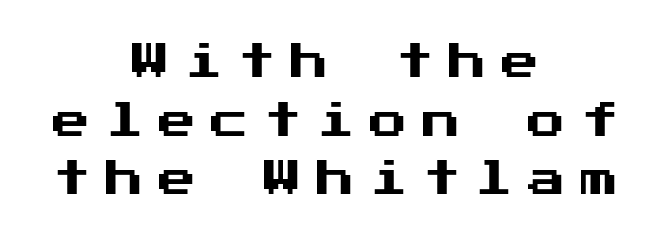
The image shows 38 px sans-serif type, upright; set centered, normal line spacing (1.54x), unusually wide letter spacing (+0.39 em), not underlined; medium stroke contrast and a medium x-height.
